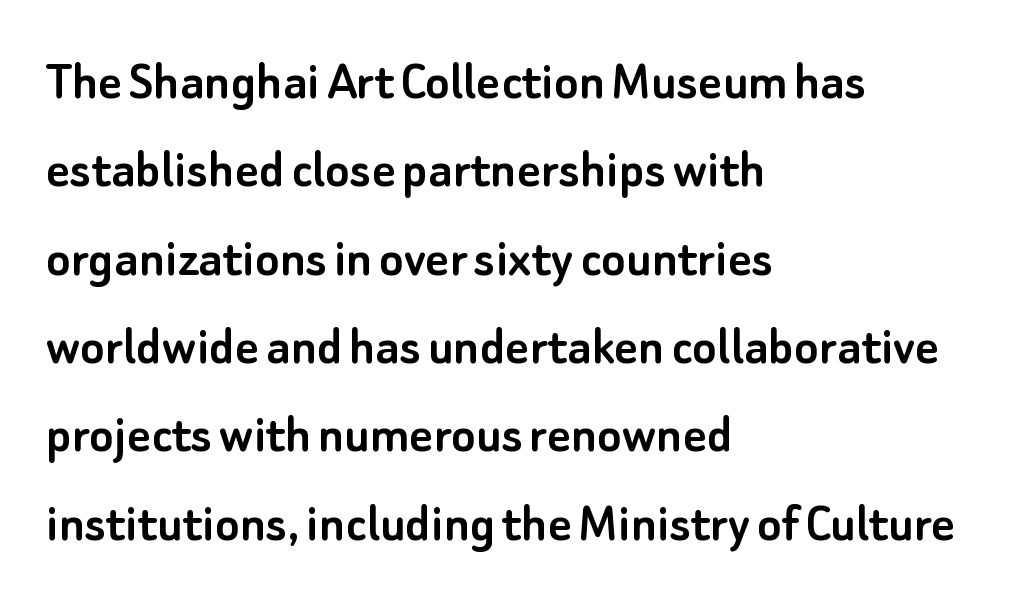
The image shows 57 px sans-serif type, upright; set left-aligned, normal line spacing (1.55x), normal letter spacing, not underlined; low stroke contrast and a small x-height.
